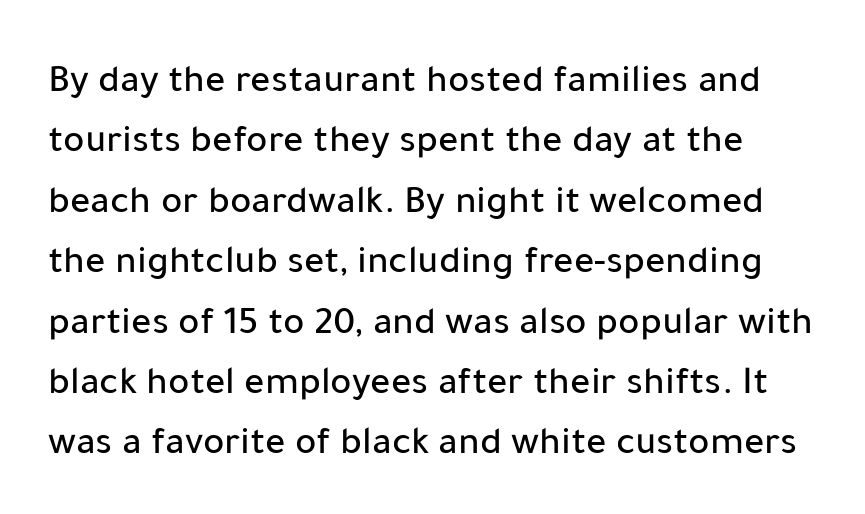
The image shows 40 px sans-serif type, upright; set normal line spacing (1.51x), normal letter spacing, not underlined; low stroke contrast and a medium x-height.
